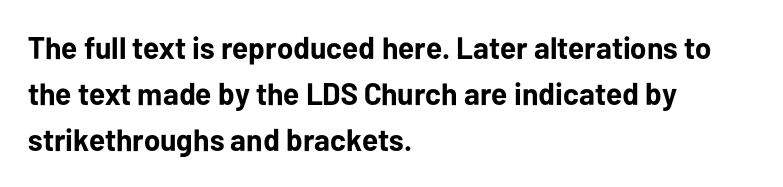
A typesetter would call this leading conventional body-copy spacing. Underline: absent. Reading down the block, your eye returns to a fixed left position each line. Serif or sans? Sans — the stroke terminals are bare. Looks like regular typesetting: each glyph gets only the width it needs. The letters stand straight up with perfectly vertical stems.
